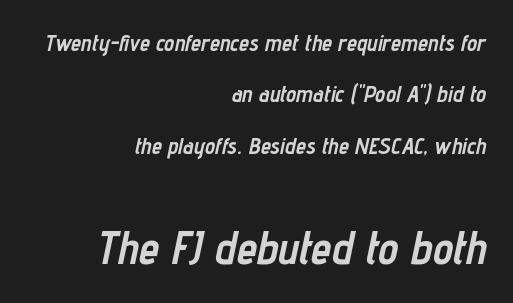
{"italic": "yes", "lean": "right", "slant_degrees": 12, "bold": "yes", "weight": "semibold", "width": "condensed", "stroke_contrast": "low", "x_height": "medium", "monospaced": "no", "underline": "no", "align": "right", "line_spacing": "loose", "line_spacing_ratio": 2.23, "letter_spacing": "normal", "letter_spacing_em": 0.0, "larger_block": "second", "size_ratio": 2.0, "glyph_px": 46}
